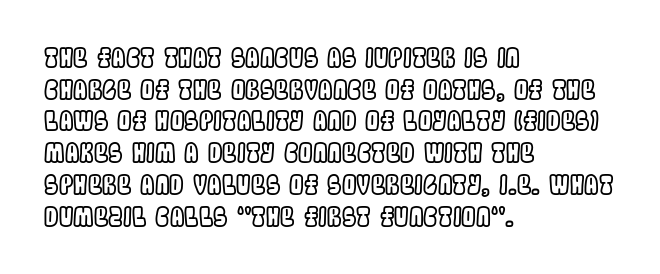
The lettering stays uniformly vertical, giving the passage a roman look. The baseline area is clear. The setting favours the left margin, as ordinary paragraphs usually do. These lines keep a tight, regular rhythm from letter to letter.
